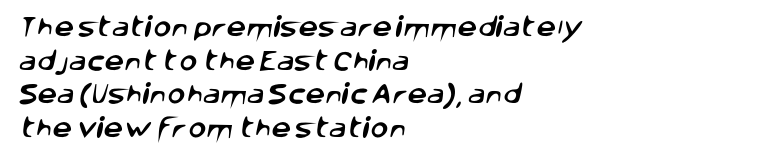
The tracking reads as untouched default to a designer's eye. Rule under the text: the space is simply empty. Leftover space on each line is placed entirely after the last word. The vertical gap from one line to the next is medium.
